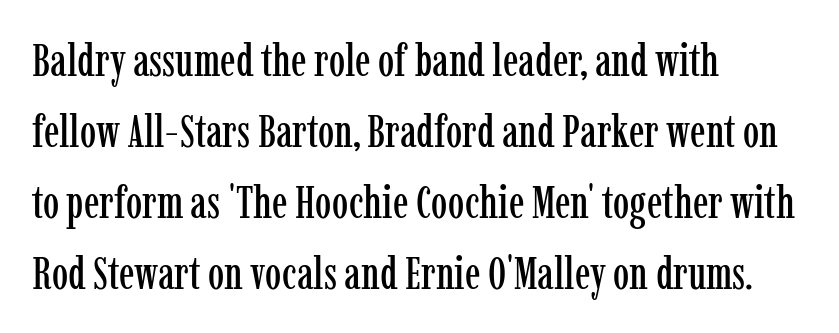
The vertical gap from one line to the next is medium. The passage is arranged the way most books set body copy — flush left. Examine the stroke ends and you'll spot serifs. The passage shown is typed in a proportional face where columns would drift.
